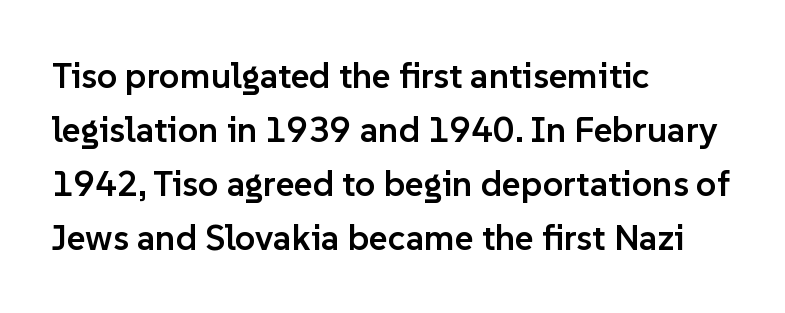
The image shows 36 px semibold sans-serif type, upright; set left-aligned, normal line spacing (1.5x), normal letter spacing, not underlined; low stroke contrast and a medium x-height.
